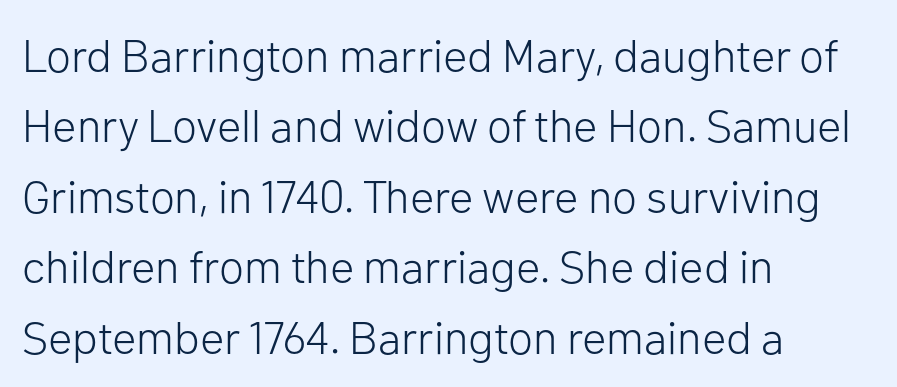
Q: Is the text bold? A: No.
Q: Is the text italic (slanted)? A: No, it is upright.
Q: Is the typeface a serif or a sans-serif typeface? A: Sans-serif.
Q: Is the text underlined? A: No.
Q: How is the paragraph aligned? A: Left-aligned.
Q: Is the spacing between letters normal or unusually wide? A: Normal.
Q: Is the spacing between lines tight, normal or loose? A: Normal.
Q: Width (condensed, normal, or wide)? A: Normal.
Q: Stroke contrast? A: Low.
Q: x-height? A: Medium.
Q: Monospaced? A: No.
